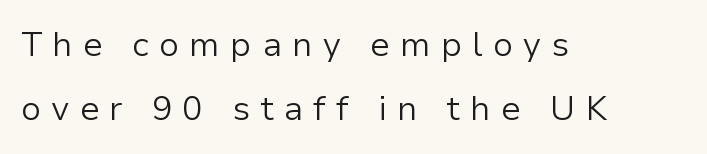
Q: Is the text bold? A: No.
Q: Is the text italic (slanted)? A: No, it is upright.
Q: Is the typeface a serif or a sans-serif typeface? A: Sans-serif.
Q: Is the text underlined? A: No.
Q: How is the paragraph aligned? A: Left-aligned.
Q: Is the spacing between letters normal or unusually wide? A: Unusually wide.
Q: Width (condensed, normal, or wide)? A: Normal.
Q: Stroke contrast? A: Low.
Q: x-height? A: Medium.
Q: Monospaced? A: No.
